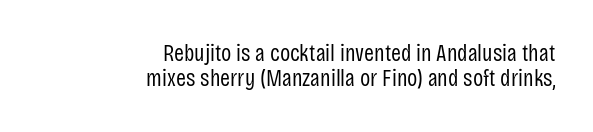
The image shows 24 px text type, upright; set right-aligned, tight line spacing (1.05x), normal letter spacing, not underlined.
